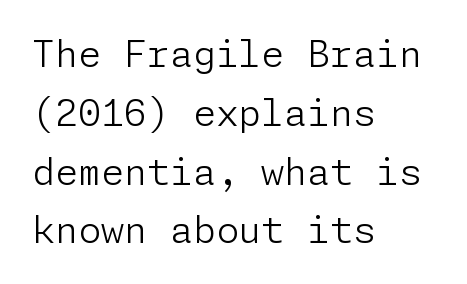
Serifs: no, the terminals of the letterforms are clean. Glance below the letters and you will spot only blank space. Honestly, the letter spacing is just normal — you wouldn't notice it. Designer's note — italics off, roman on.
